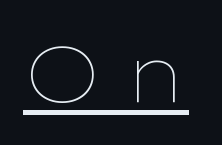
The image shows 79 px thin, wide type, upright; set unusually wide letter spacing (+0.28 em), underlined; low stroke contrast and a medium x-height.
